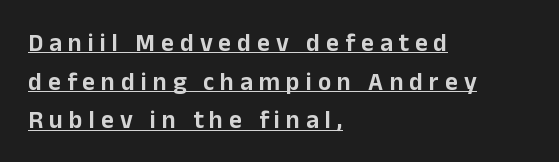
The image shows 25 px text type, upright; set left-aligned, normal line spacing (1.55x), unusually wide letter spacing (+0.24 em), underlined.
